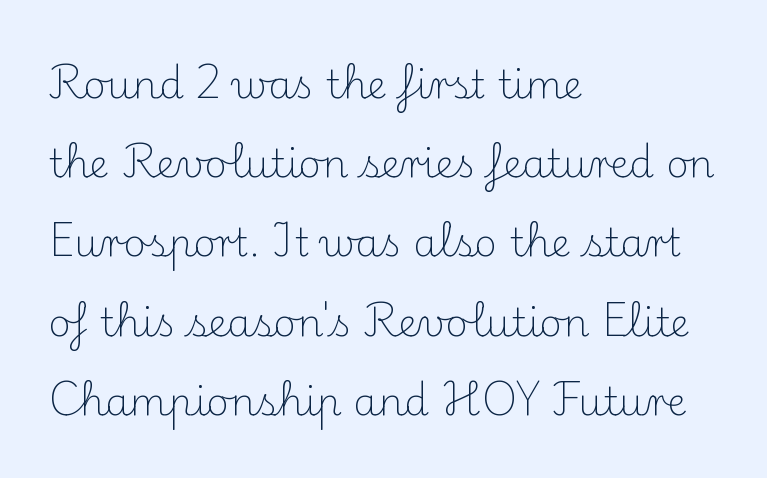
It's the straight-up-and-down kind of type. Caption: standard tracking, unaltered. Here the designer chose a conventional face with non-uniform glyph widths. Nothing heavy about these letters — not bold at all.
